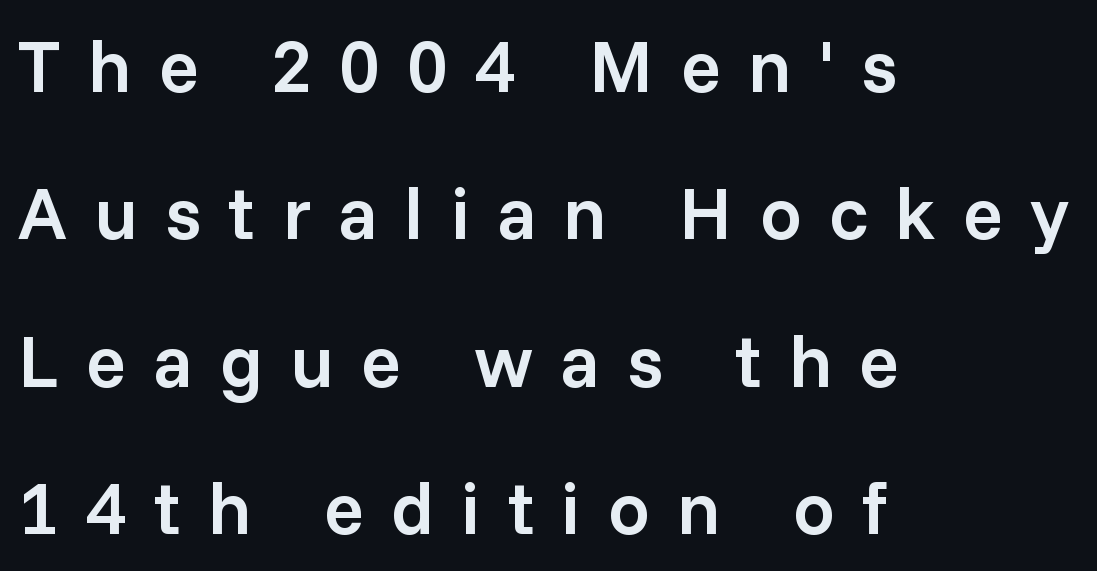
The passage shown has open, widely tracked lettering throughout. The rendering uses a semibold face; strokes are thickened but not to full bold. Nobody drew a line under any word here. Leading: increased. Examine the stroke ends and you'll find no serifs. Proportional: the letters do not fall into vertical columns.
